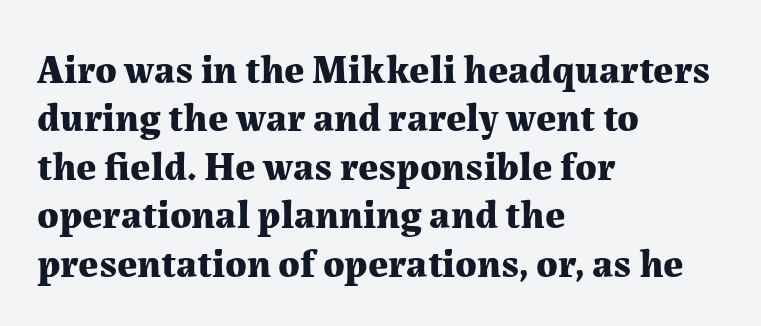
{"serif": "yes", "italic": "no", "bold": "yes", "weight": "bold", "width": "normal", "stroke_contrast": "medium", "x_height": "medium", "monospaced": "no", "underline": "no", "align": "left", "line_spacing_ratio": 1.21, "letter_spacing": "normal", "letter_spacing_em": 0.0, "glyph_px": 40}
